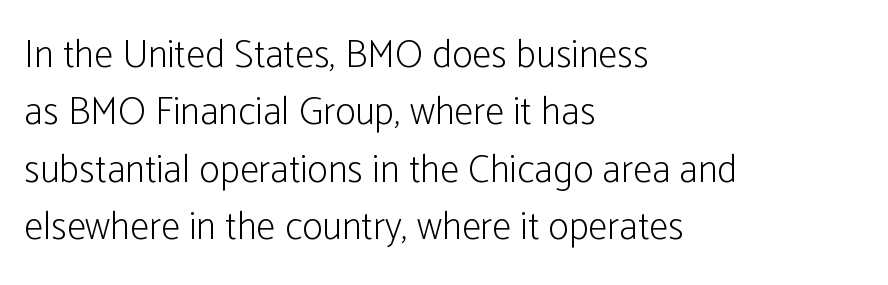
Q: Is the text bold? A: No.
Q: Is the text italic (slanted)? A: No, it is upright.
Q: Is the typeface a serif or a sans-serif typeface? A: Sans-serif.
Q: Is the text underlined? A: No.
Q: How is the paragraph aligned? A: Left-aligned.
Q: Is the spacing between letters normal or unusually wide? A: Normal.
Q: Is the spacing between lines tight, normal or loose? A: Normal.
Q: Width (condensed, normal, or wide)? A: Condensed.
Q: Stroke contrast? A: Low.
Q: x-height? A: Medium.
Q: Monospaced? A: No.
